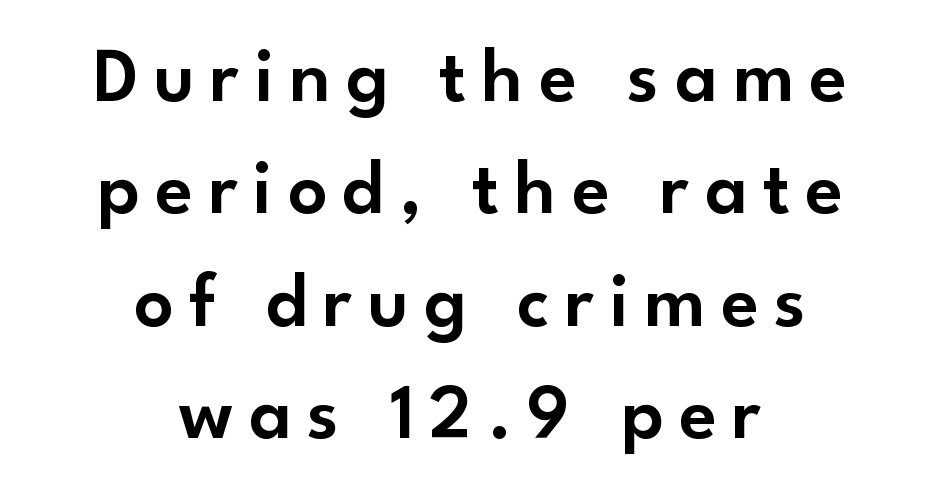
{"serif": "no", "italic": "no", "width": "normal", "stroke_contrast": "low", "x_height": "small", "monospaced": "no", "underline": "no", "align": "center", "line_spacing": "normal", "line_spacing_ratio": 1.46, "letter_spacing": "wide", "letter_spacing_em": 0.2, "glyph_px": 77}
